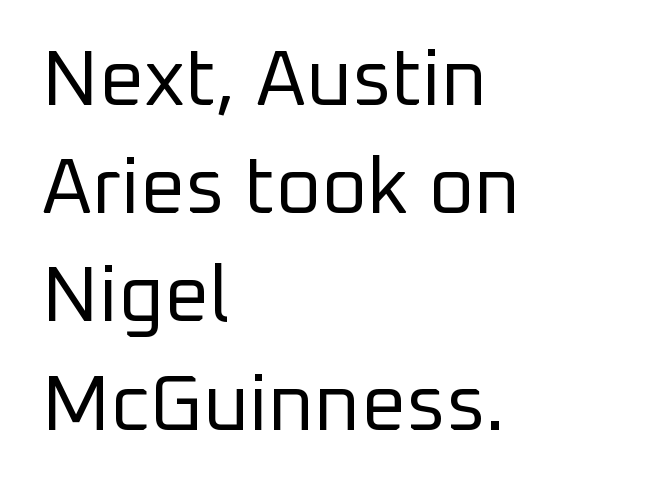
The image shows 79 px regular-weight sans-serif type, upright; set left-aligned, normal line spacing (1.37x), normal letter spacing, not underlined; low stroke contrast and a medium x-height.
